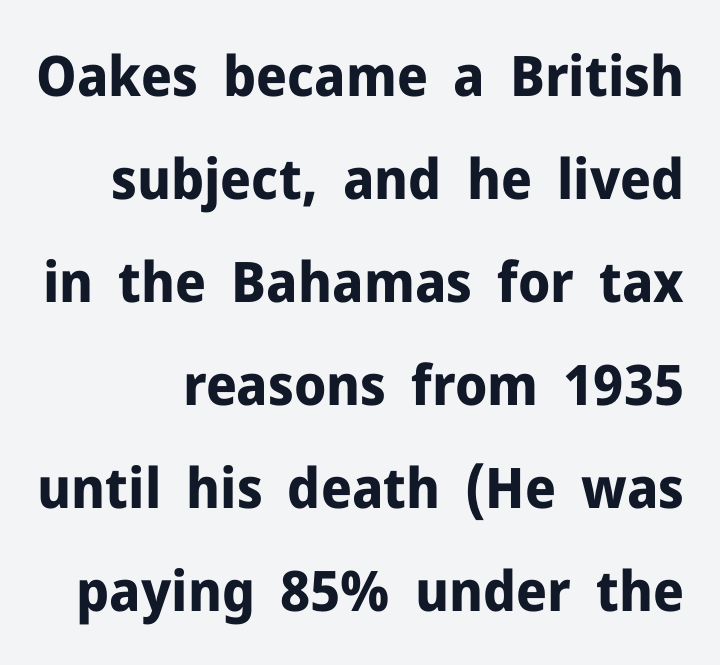
The image shows 56 px bold sans-serif type, upright; set right-aligned, line spacing 1.84x, normal letter spacing, not underlined; low stroke contrast and a medium x-height.
